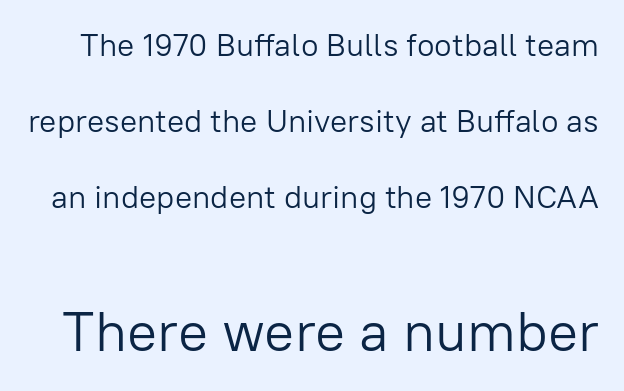
Lines of text with bare space underneath. Unlike a traditional serif, this face leaves its strokes unadorned. You get the small type first, then a jump to larger type. Does extra space separate the letters? No, they use regular spacing. Quick note: interline space is abundant. When letters stand straight like this, we call the style roman or upright.
